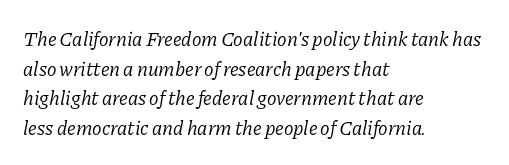
Q: Is the text bold? A: No.
Q: Is the text italic (slanted)? A: Yes, it leans right by about 11 degrees.
Q: Is the text underlined? A: No.
Q: How is the paragraph aligned? A: Left-aligned.
Q: Is the spacing between letters normal or unusually wide? A: Normal.
Q: Is the spacing between lines tight, normal or loose? A: Normal.
